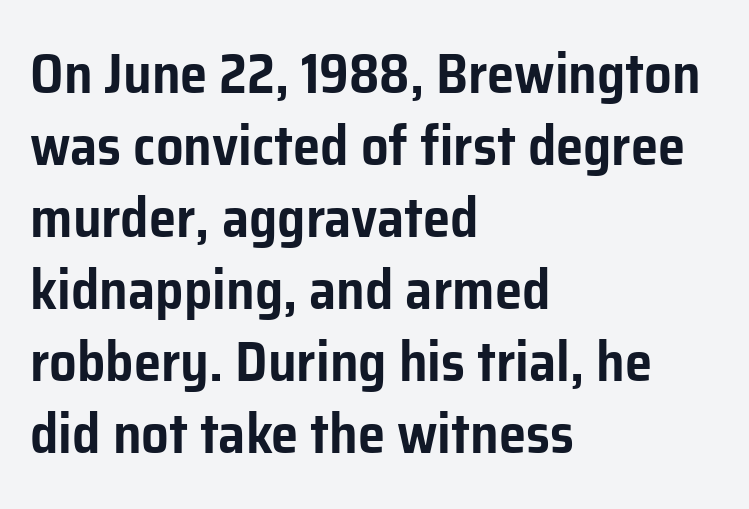
Q: Is the text italic (slanted)? A: No, it is upright.
Q: Is the typeface a serif or a sans-serif typeface? A: Sans-serif.
Q: Is the text underlined? A: No.
Q: How is the paragraph aligned? A: Left-aligned.
Q: Is the spacing between letters normal or unusually wide? A: Normal.
Q: Is the spacing between lines tight, normal or loose? A: Normal.
Q: Width (condensed, normal, or wide)? A: Normal.
Q: Stroke contrast? A: Low.
Q: x-height? A: Medium.
Q: Monospaced? A: No.
